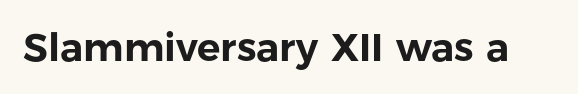
Vertical strokes here are truly vertical. Type without underlining. Here the designer chose a conventional face with non-uniform glyph widths. Font category for this specimen: sans-serif.
